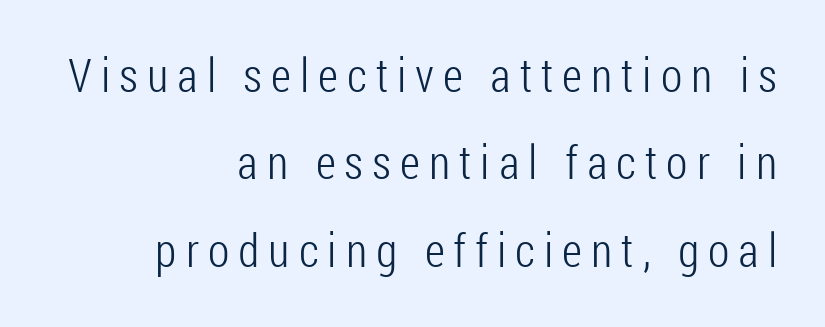
The image shows 47 px light, condensed sans-serif type, upright; set right-aligned, line spacing 1.86x, not underlined; low stroke contrast and a medium x-height.
